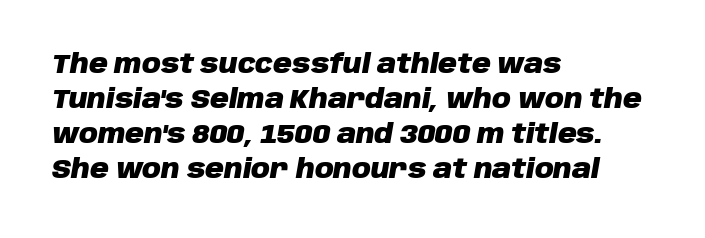
The image shows 26 px bold type, italic (leaning right); set left-aligned, normal line spacing (1.35x), normal letter spacing, not underlined.
